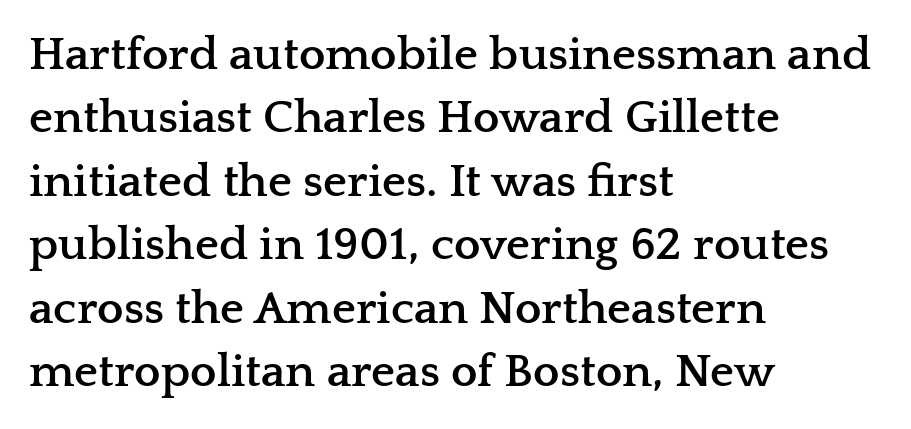
The rag falls on the right side of this text block. Typesetter's note: full bold, strokes at maximum text heaviness. The specimen omits any rule beneath the text block's lines. Here the glyphs are tracked normally, forming tight word shapes.
